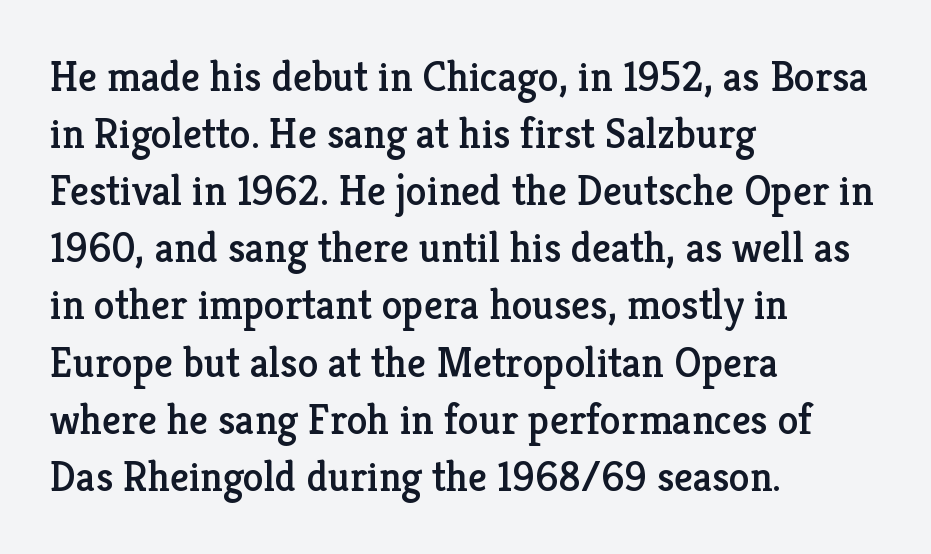
Horizontal bands of white between lines are of average thickness. These lines are rendered in a variable-pitch font. Does extra space separate the letters? No, they use regular spacing. The string is rendered with underlining switched off. Each letter's strokes conclude with small projecting serifs.
